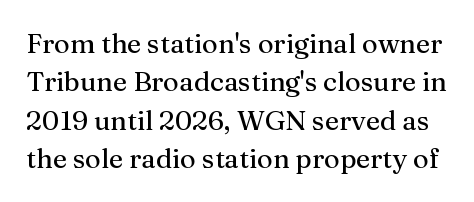
The image shows 27 px text type, upright; set normal line spacing (1.42x), normal letter spacing, not underlined.
